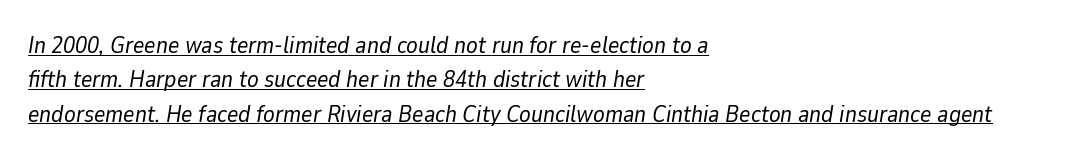
Q: Is the text bold? A: No.
Q: Is the text italic (slanted)? A: Yes, it leans right by about 9 degrees.
Q: Is the text underlined? A: Yes.
Q: How is the paragraph aligned? A: Left-aligned.
Q: Is the spacing between letters normal or unusually wide? A: Normal.
Q: Is the spacing between lines tight, normal or loose? A: Normal.
